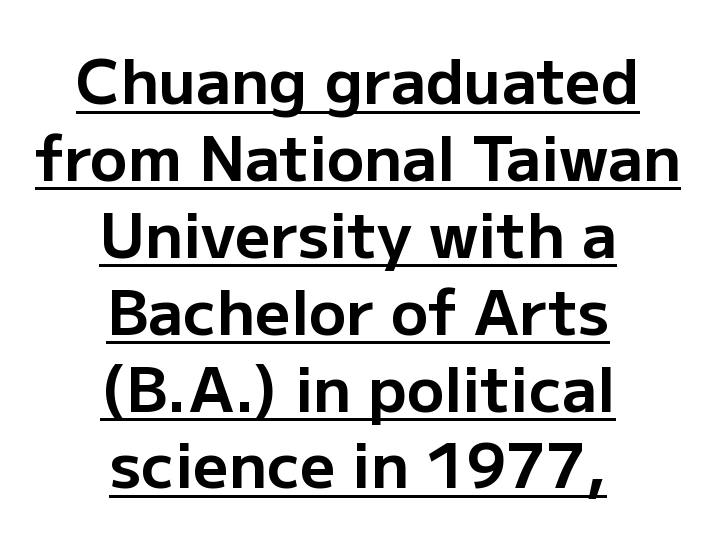
{"serif": "no", "italic": "no", "bold": "yes", "weight": "bold", "width": "normal", "stroke_contrast": "low", "x_height": "medium", "monospaced": "no", "underline": "yes", "align": "center", "line_spacing_ratio": 1.24, "letter_spacing": "normal", "letter_spacing_em": 0.0, "glyph_px": 62}
